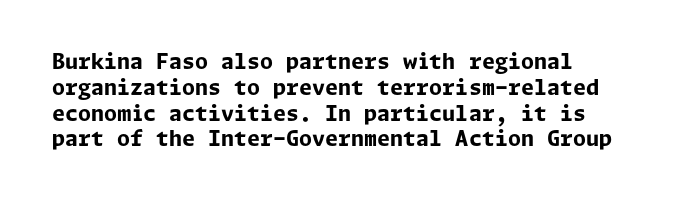
The image shows 21 px bold type, upright; set left-aligned, line spacing 1.23x, normal letter spacing, not underlined.
